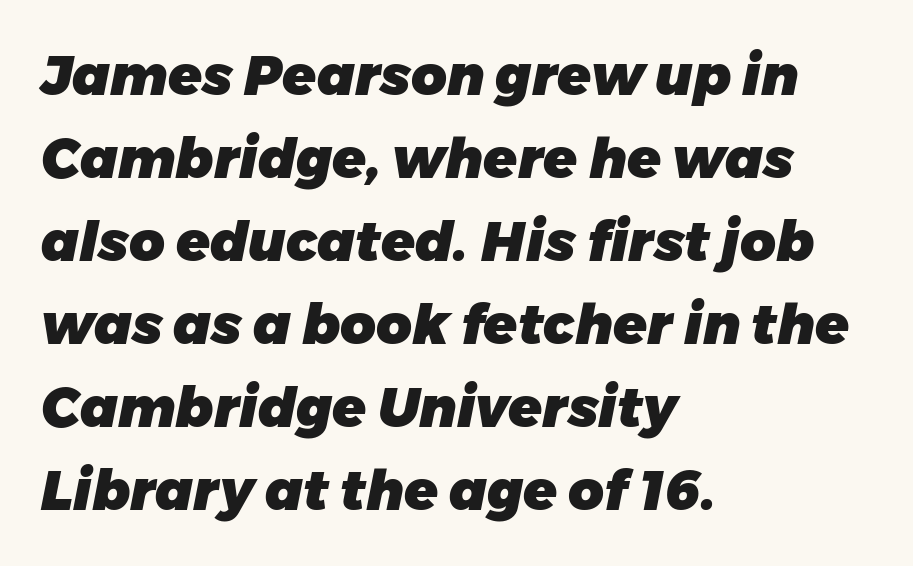
Q: Is the text bold? A: Yes.
Q: Is the text italic (slanted)? A: Yes, it leans right by about 11 degrees.
Q: Is the text underlined? A: No.
Q: How is the paragraph aligned? A: Left-aligned.
Q: Is the spacing between letters normal or unusually wide? A: Normal.
Q: Is the spacing between lines tight, normal or loose? A: Normal.
Q: Width (condensed, normal, or wide)? A: Normal.
Q: Stroke contrast? A: Low.
Q: x-height? A: Medium.
Q: Monospaced? A: No.
